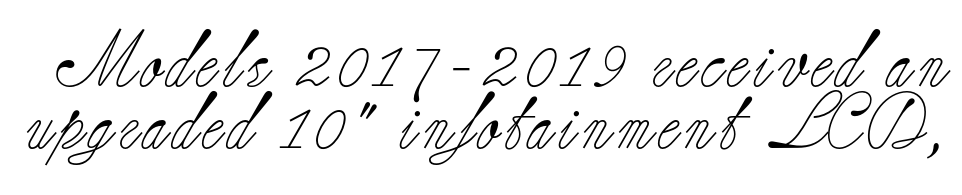
The image shows 56 px light serif type; set tight line spacing (1.11x), not underlined; low stroke contrast and a small x-height.
